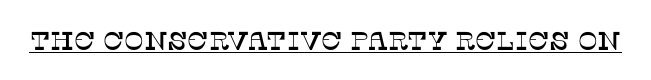
{"italic": "no", "underline": "yes", "letter_spacing": "normal", "letter_spacing_em": 0.0, "glyph_px": 26}
